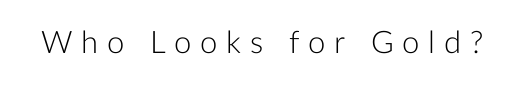
{"serif": "no", "italic": "no", "bold": "no", "weight": "light", "width": "normal", "stroke_contrast": "low", "x_height": "medium", "monospaced": "no", "underline": "no", "letter_spacing": "wide", "letter_spacing_em": 0.28, "glyph_px": 31}
